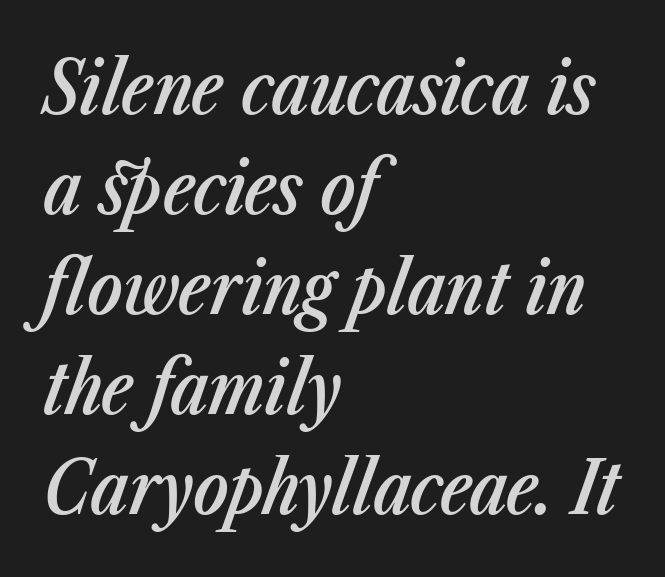
Do the characters align in a grid? No, the font is proportional. Alignment: flush left. Successive baselines arrive at the customary interval. A fair bit of extra ink — the face is semibold, not bold. Characters are canted at an angle relative to the baseline's perpendicular.
